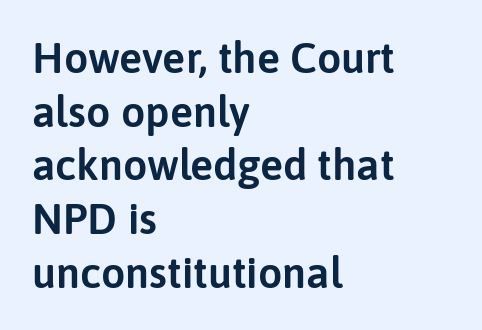
This block has exactly the height ordinary leading produces. Regarding serifs, this sample does without them. This is roman type, the default non-slanted kind. Only glyphs here, with clear space below each row.
